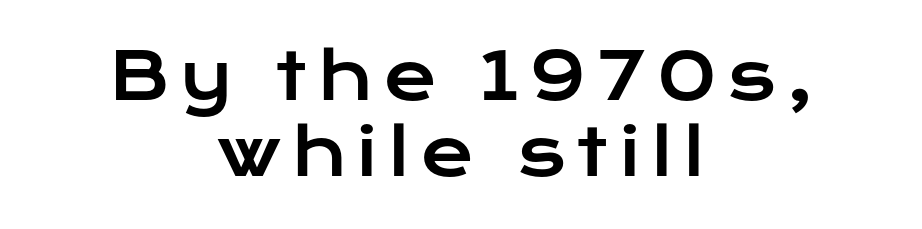
The string is rendered with underlining switched off. This is roman type, the default non-slanted kind. Varying glyph widths throughout — classic text-font behaviour. No feet cap the strokes, marking this as sans-serif type. If you folded the block vertically in half, each line would mirror itself in length.
